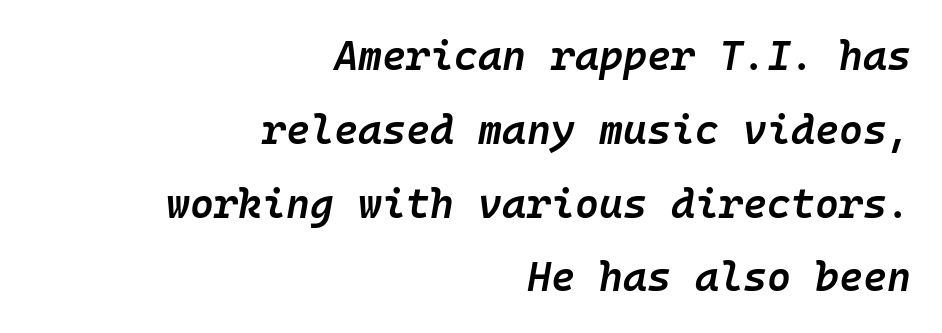
{"italic": "yes", "lean": "right", "slant_degrees": 10, "bold": "semi", "weight": "semibold", "width": "normal", "stroke_contrast": "low", "x_height": "medium", "monospaced": "yes", "underline": "no", "align": "right", "line_spacing_ratio": 1.8, "letter_spacing": "normal", "letter_spacing_em": 0.0, "glyph_px": 41}
